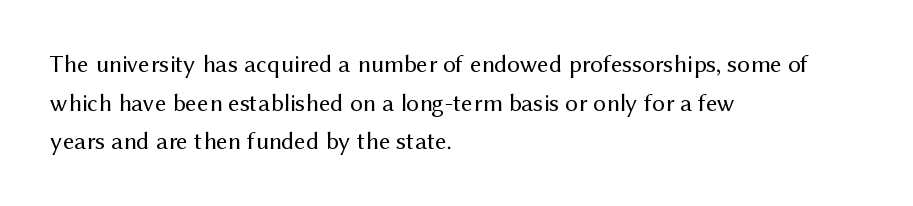
The image shows 25 px text type, upright; set left-aligned, normal line spacing (1.55x), normal letter spacing, not underlined.
